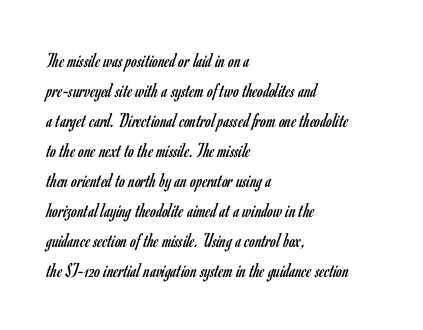
{"bold": "no", "underline": "no", "align": "left", "line_spacing": "normal", "line_spacing_ratio": 1.43, "letter_spacing": "normal", "letter_spacing_em": 0.0, "glyph_px": 21}
